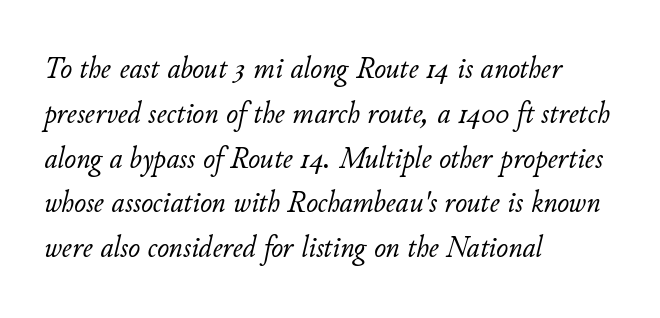
{"italic": "yes", "lean": "right", "slant_degrees": 11, "bold": "no", "weight": "light", "width": "normal", "stroke_contrast": "low", "x_height": "small", "monospaced": "no", "underline": "no", "align": "left", "line_spacing": "normal", "line_spacing_ratio": 1.4, "letter_spacing": "normal", "letter_spacing_em": 0.0, "glyph_px": 32}
